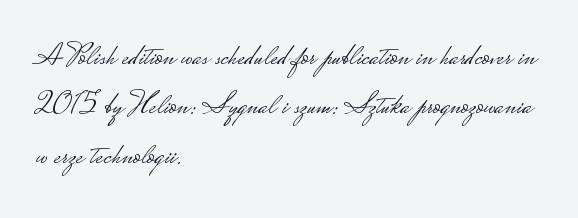
Each stroke keeps to a modest, everyday thickness or less. A typesetter would call this leading conventional body-copy spacing. Lines of text with bare space underneath. Letterform terminals end flat and unadorned throughout the passage. Default kerning and tracking; the words read as compact shapes. This sample has the flowing, uneven cadence of proportional lettering.
